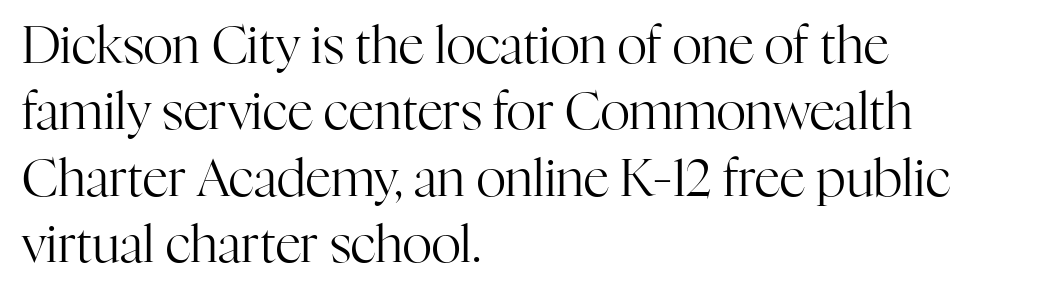
Q: Is the text bold? A: No.
Q: Is the text italic (slanted)? A: No, it is upright.
Q: Is the typeface a serif or a sans-serif typeface? A: Serif.
Q: Is the text underlined? A: No.
Q: How is the paragraph aligned? A: Left-aligned.
Q: Is the spacing between letters normal or unusually wide? A: Normal.
Q: Is the spacing between lines tight, normal or loose? A: Normal.
Q: Width (condensed, normal, or wide)? A: Normal.
Q: Stroke contrast? A: High.
Q: x-height? A: Medium.
Q: Monospaced? A: No.
